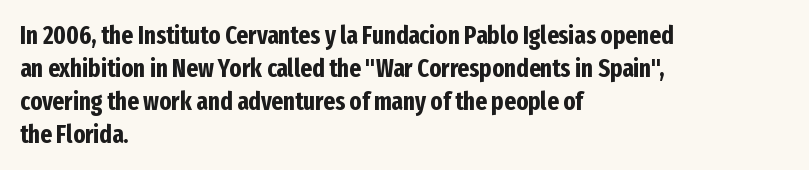
Q: Is the text bold? A: Yes.
Q: Is the text italic (slanted)? A: No, it is upright.
Q: Is the text underlined? A: No.
Q: How is the paragraph aligned? A: Left-aligned.
Q: Is the spacing between letters normal or unusually wide? A: Normal.
Q: Is the spacing between lines tight, normal or loose? A: Normal.
